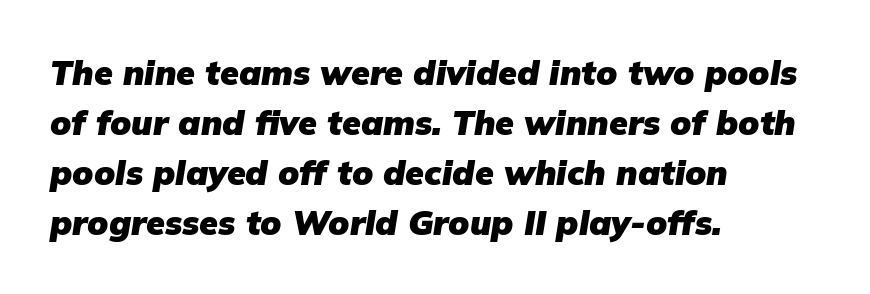
Q: Is the text bold? A: Yes.
Q: Is the text italic (slanted)? A: Yes, it leans right by about 9 degrees.
Q: Is the text underlined? A: No.
Q: How is the paragraph aligned? A: Left-aligned.
Q: Is the spacing between letters normal or unusually wide? A: Normal.
Q: Is the spacing between lines tight, normal or loose? A: Normal.
Q: Width (condensed, normal, or wide)? A: Normal.
Q: Stroke contrast? A: Low.
Q: x-height? A: Medium.
Q: Monospaced? A: No.
